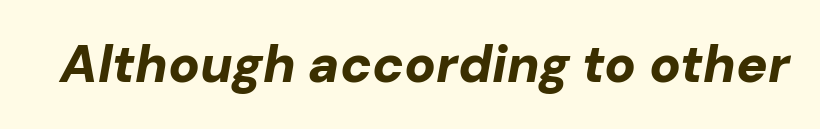
{"italic": "yes", "lean": "right", "slant_degrees": 10, "bold": "yes", "weight": "bold", "width": "normal", "stroke_contrast": "low", "x_height": "medium", "monospaced": "no", "underline": "no", "letter_spacing": "normal", "letter_spacing_em": 0.0, "glyph_px": 52}
